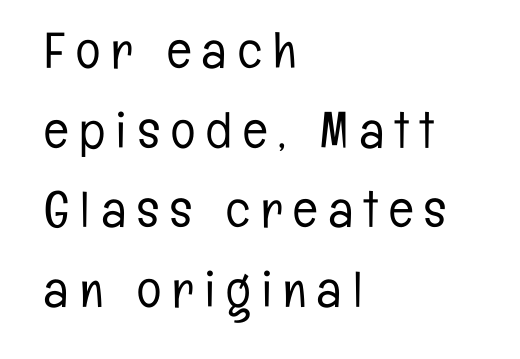
Q: Is the text bold? A: No.
Q: Is the text italic (slanted)? A: No, it is upright.
Q: Is the typeface a serif or a sans-serif typeface? A: Sans-serif.
Q: Is the text underlined? A: No.
Q: How is the paragraph aligned? A: Left-aligned.
Q: Is the spacing between letters normal or unusually wide? A: Unusually wide.
Q: Is the spacing between lines tight, normal or loose? A: Normal.
Q: Width (condensed, normal, or wide)? A: Condensed.
Q: Stroke contrast? A: Low.
Q: x-height? A: Medium.
Q: Monospaced? A: No.
